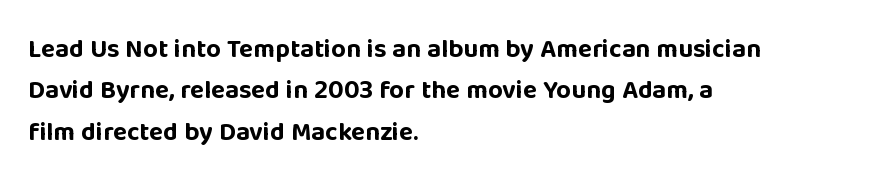
{"italic": "no", "bold": "yes", "underline": "no", "align": "left", "line_spacing": "normal", "line_spacing_ratio": 1.59, "letter_spacing": "normal", "letter_spacing_em": 0.0, "glyph_px": 26}
